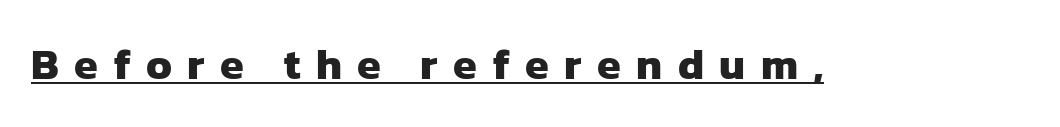
A typesetter would call this proportional, since set widths differ per character. Someone cranked the tracking dial way up on this one. Look at the bottom of the vertical strokes: they stop flat, with no serifs. The face used here appears with an underline applied. Each glyph is drawn with heavy, bold strokes.
